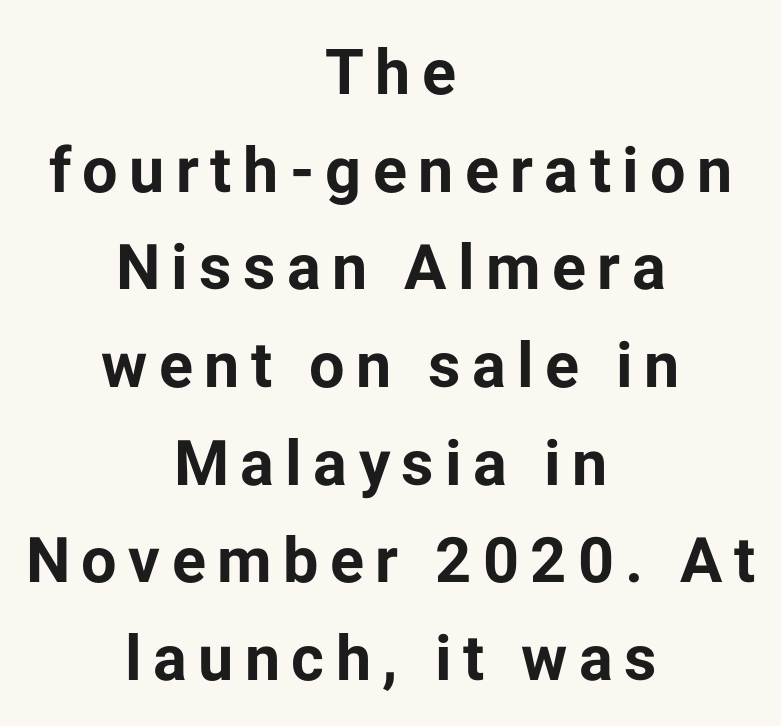
Notice how thick the strokes are: this is what a full bold looks like. The specimen omits any rule beneath the text block's lines. In terms of leading, this rendering sits right in the middle. The rendering positions every line midway between the sides.
